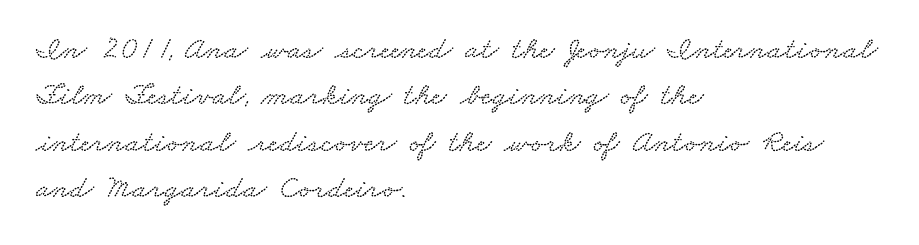
The image shows 32 px wide type; set left-aligned, normal line spacing (1.45x), normal letter spacing, not underlined; low stroke contrast and a small x-height.
